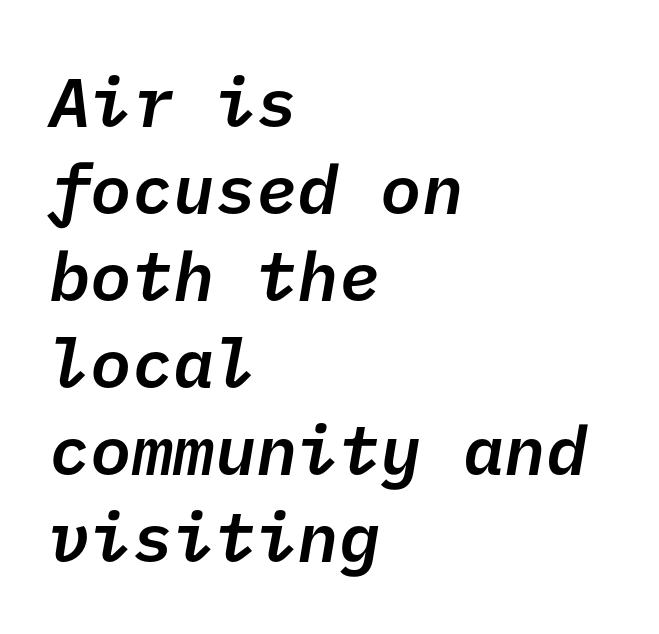
Q: Is the text bold? A: Semi-bold.
Q: Is the typeface a serif or a sans-serif typeface? A: Sans-serif.
Q: Is the text underlined? A: No.
Q: How is the paragraph aligned? A: Left-aligned.
Q: Is the spacing between letters normal or unusually wide? A: Normal.
Q: Is the spacing between lines tight, normal or loose? A: Normal.
Q: Width (condensed, normal, or wide)? A: Normal.
Q: Stroke contrast? A: Low.
Q: x-height? A: Medium.
